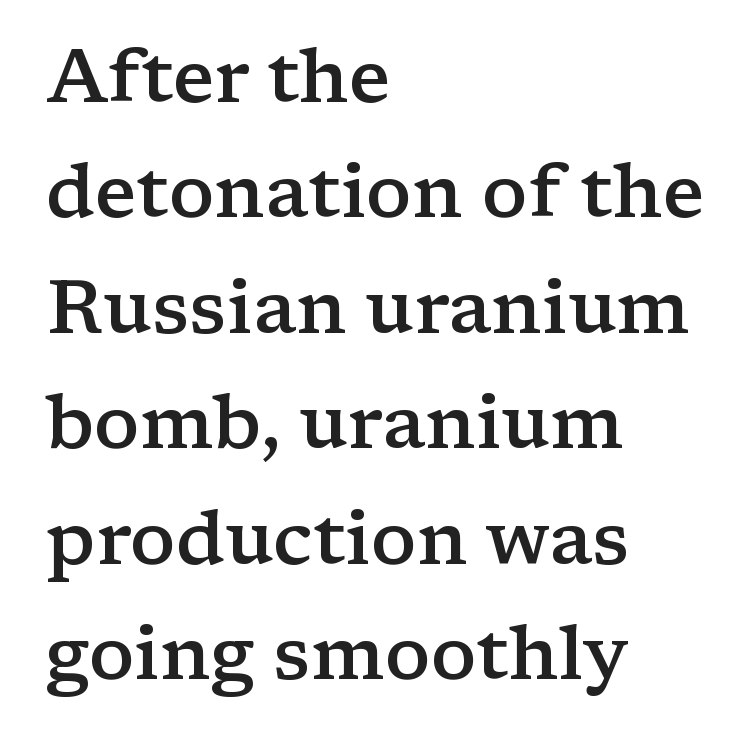
A roman cut, with each character standing at attention. The glyphs have the mass of a demibold cut, below bold. The letters advance in unequal steps, a hallmark of proportional type. Bare-footed words on every line.
